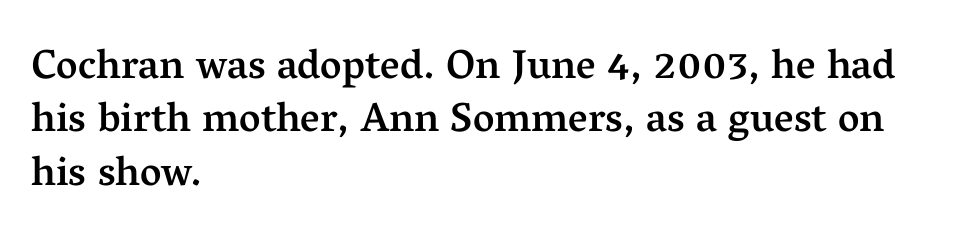
Q: Is the text bold? A: Semi-bold.
Q: Is the text italic (slanted)? A: No, it is upright.
Q: Is the typeface a serif or a sans-serif typeface? A: Serif.
Q: Is the text underlined? A: No.
Q: How is the paragraph aligned? A: Left-aligned.
Q: Is the spacing between letters normal or unusually wide? A: Normal.
Q: Is the spacing between lines tight, normal or loose? A: Normal.
Q: Width (condensed, normal, or wide)? A: Normal.
Q: Stroke contrast? A: Medium.
Q: x-height? A: Medium.
Q: Monospaced? A: No.
